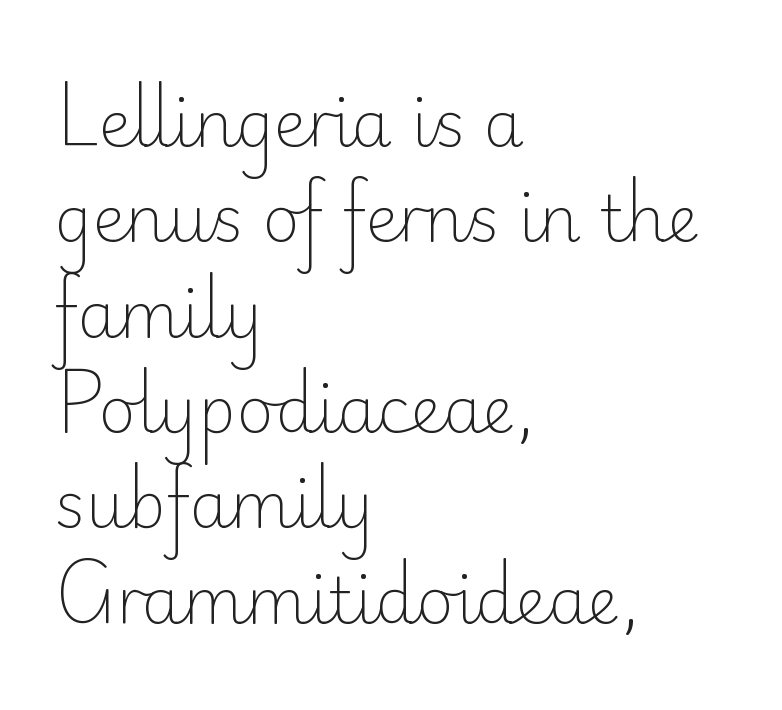
Q: Is the text bold? A: No.
Q: Is the text italic (slanted)? A: No, it is upright.
Q: Is the typeface a serif or a sans-serif typeface? A: Sans-serif.
Q: Is the text underlined? A: No.
Q: How is the paragraph aligned? A: Left-aligned.
Q: Is the spacing between letters normal or unusually wide? A: Normal.
Q: Is the spacing between lines tight, normal or loose? A: Normal.
Q: Width (condensed, normal, or wide)? A: Normal.
Q: Stroke contrast? A: Low.
Q: x-height? A: Small.
Q: Monospaced? A: No.
